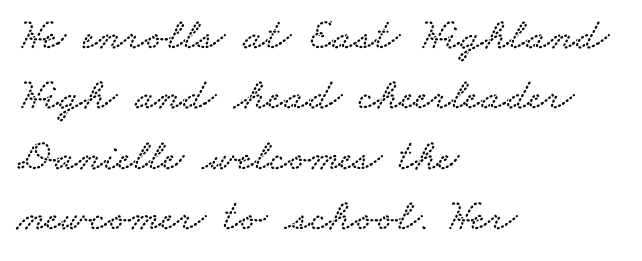
The image shows 45 px wide serif type; set left-aligned, normal line spacing (1.34x), normal letter spacing, not underlined; low stroke contrast and a small x-height.
